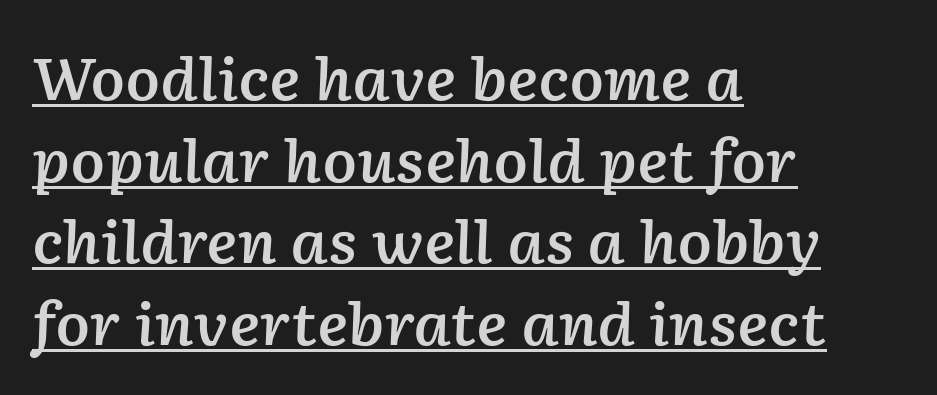
Q: Is the text bold? A: Semi-bold.
Q: Is the text italic (slanted)? A: Yes, it leans right by about 2 degrees.
Q: Is the text underlined? A: Yes.
Q: How is the paragraph aligned? A: Left-aligned.
Q: Is the spacing between letters normal or unusually wide? A: Normal.
Q: Is the spacing between lines tight, normal or loose? A: Normal.
Q: Width (condensed, normal, or wide)? A: Normal.
Q: Stroke contrast? A: Low.
Q: x-height? A: Medium.
Q: Monospaced? A: No.
